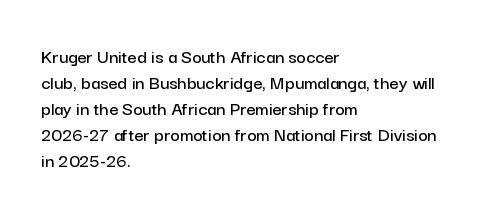
Q: Is the text italic (slanted)? A: No, it is upright.
Q: Is the text underlined? A: No.
Q: How is the paragraph aligned? A: Left-aligned.
Q: Is the spacing between letters normal or unusually wide? A: Normal.
Q: Is the spacing between lines tight, normal or loose? A: Normal.
